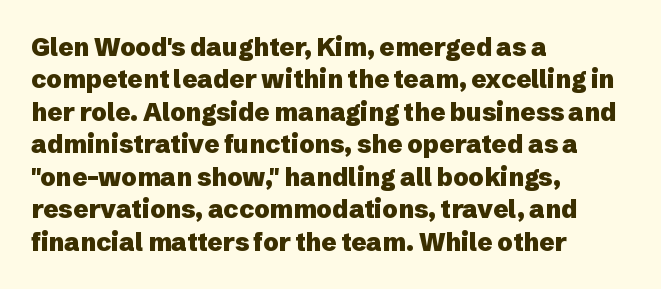
A typesetter would mark this as roman, not italic. The strokes are fattened all the way to bold. Beneath every word, the page is bare. The letters sit at their default tracking, neither squeezed nor spread. Notice how the passage keeps a crisp vertical edge on the left only. The lines sit at an ordinary, default distance from one another.
